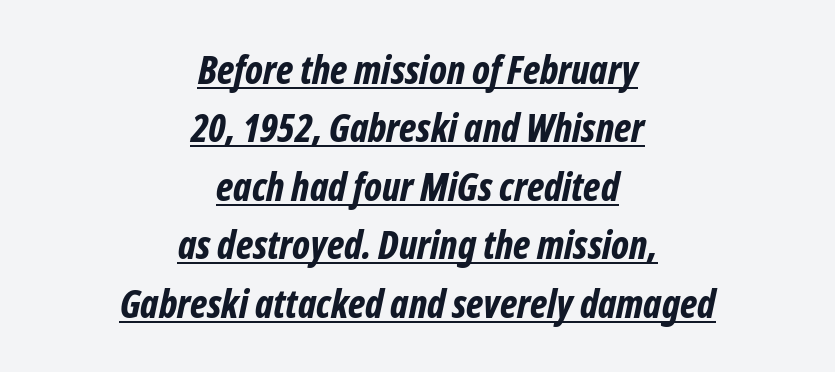
The image shows 39 px bold, condensed type, italic (leaning right); set centered, normal line spacing (1.5x), normal letter spacing, underlined; low stroke contrast and a medium x-height.
